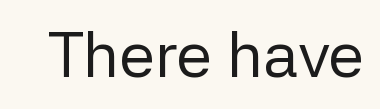
Standard letterfit; no display-style spreading of the glyphs. Nothing sits at the stroke ends, so this counts as sans-serif. Each row of text sits above clean, open space. Weight: not bold — regular or lighter.
